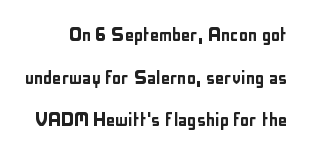
The image shows 23 px text type, upright; set line spacing 1.85x, normal letter spacing, not underlined.
